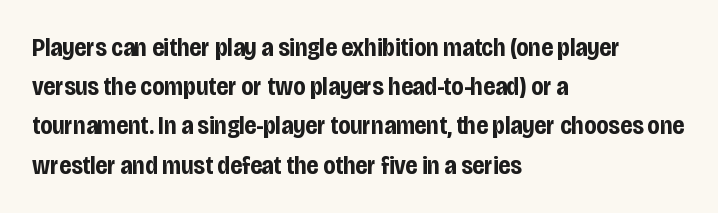
There is no visible air inserted between adjacent glyphs. This sample is left-justified, so line endings fall wherever the words run out. Normally led — the rows are evenly, conventionally spaced. The lettering holds an erect, upright posture throughout.
